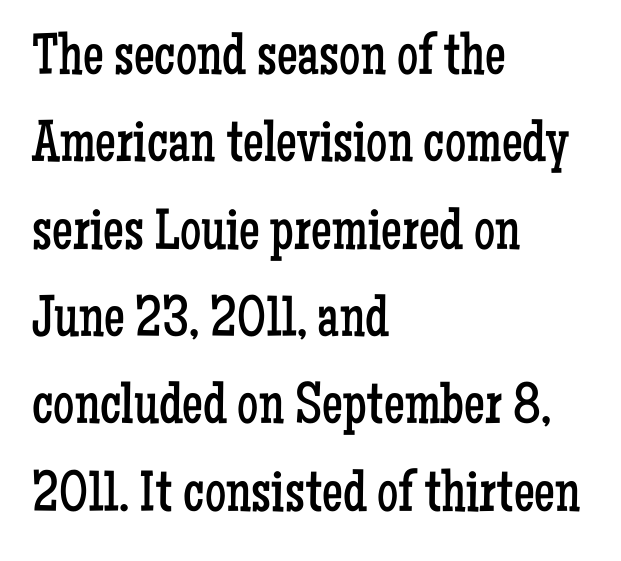
These lines are rendered in a variable-pitch font. Each line starts at the same left margin while the right side varies. This is the regular roman posture of the typeface. Honestly, the row spacing looks completely unremarkable.
